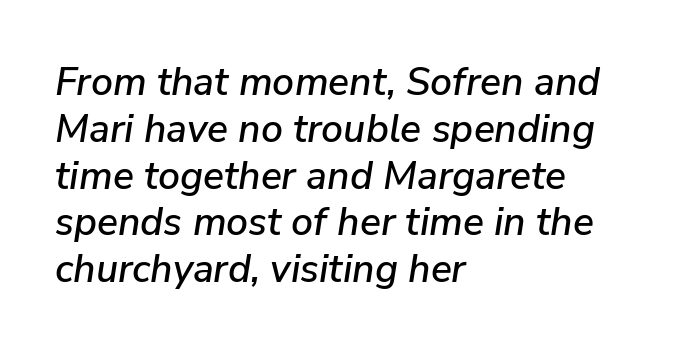
Q: Is the text italic (slanted)? A: Yes, it leans right by about 9 degrees.
Q: Is the text underlined? A: No.
Q: How is the paragraph aligned? A: Left-aligned.
Q: Is the spacing between letters normal or unusually wide? A: Normal.
Q: Width (condensed, normal, or wide)? A: Normal.
Q: Stroke contrast? A: Low.
Q: x-height? A: Medium.
Q: Monospaced? A: No.
